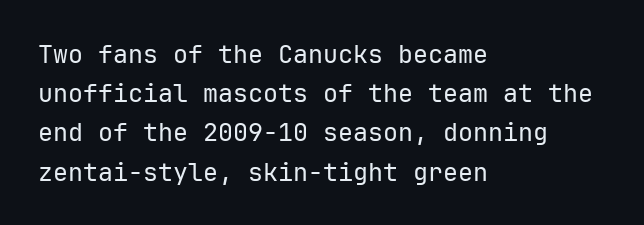
Is this a heavy cut? Hardly; it is regular or lighter. In CSS terms this would be text-align: left. Words appear dense and cohesive because spacing is normal. The gap between lines stays unmarked. Reading down the column, the eye jumps a familiar distance to each next line. This is roman type, the default non-slanted kind.
